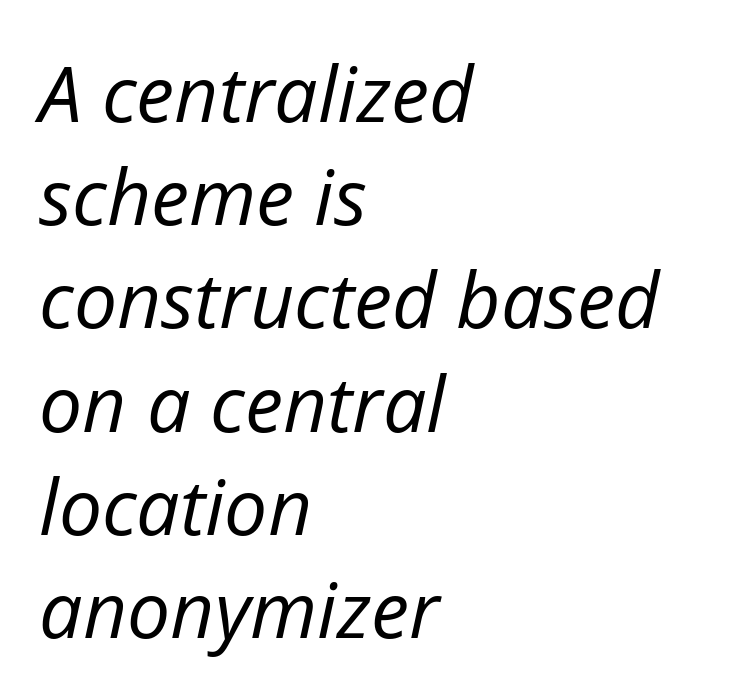
Q: Is the text bold? A: No.
Q: Is the text italic (slanted)? A: Yes, it leans right by about 12 degrees.
Q: Is the text underlined? A: No.
Q: How is the paragraph aligned? A: Left-aligned.
Q: Is the spacing between letters normal or unusually wide? A: Normal.
Q: Is the spacing between lines tight, normal or loose? A: Normal.
Q: Width (condensed, normal, or wide)? A: Normal.
Q: Stroke contrast? A: Low.
Q: x-height? A: Medium.
Q: Monospaced? A: No.
